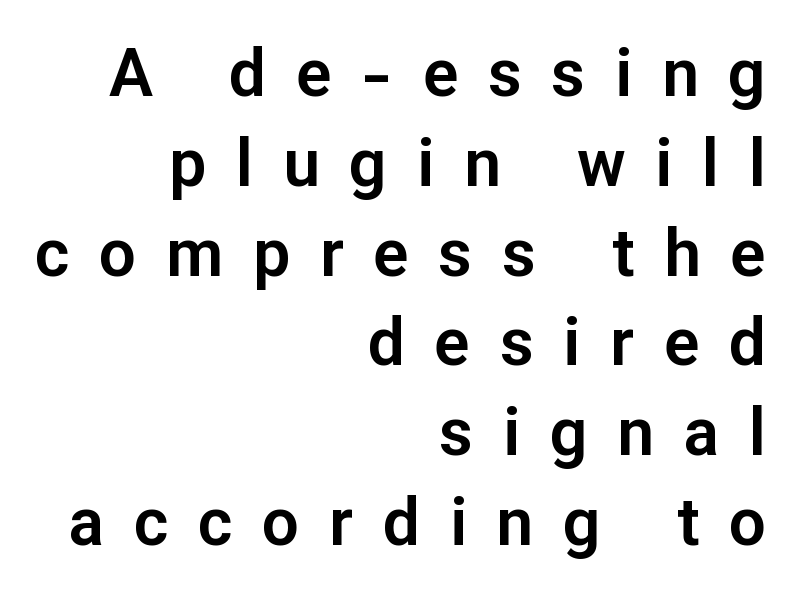
Short and long lines alike share a common ending point at right. Just letters on the line, the space beneath them empty. Quick note: interline space is typical. Check where the strokes stop: nothing finishes them off — pure sans. The gaps between neighbouring characters are conspicuously large.
